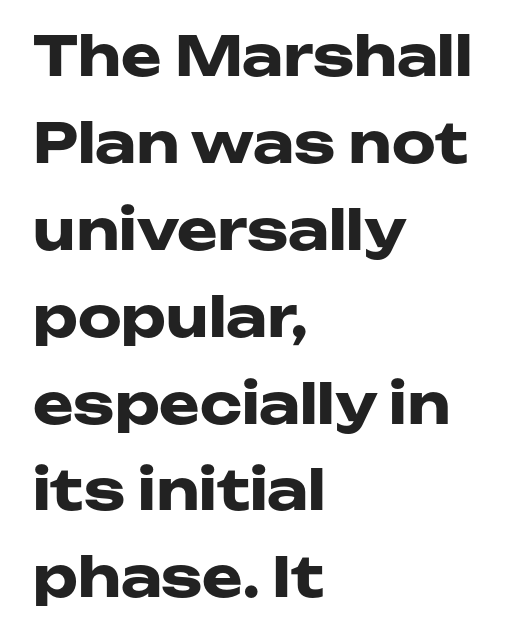
This sample uses a sans-serif face. Varying glyph widths throughout — classic text-font behaviour. The leading is moderate, giving the passage an even texture. You could call the tracking neutral — neither tight nor loose. Rendered with straight, roman letterforms. The strokes are fattened all the way to bold.
